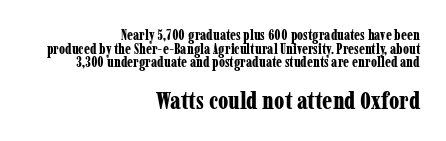
Q: Is the text bold? A: Yes.
Q: Is the text italic (slanted)? A: No, it is upright.
Q: Is the text underlined? A: No.
Q: How is the paragraph aligned? A: Right-aligned.
Q: Is the spacing between letters normal or unusually wide? A: Normal.
Q: Is the spacing between lines tight, normal or loose? A: Tight.
Q: Which block of text is set in a larger size, the first (top) or the second (bottom)? A: The second (bottom) one.
